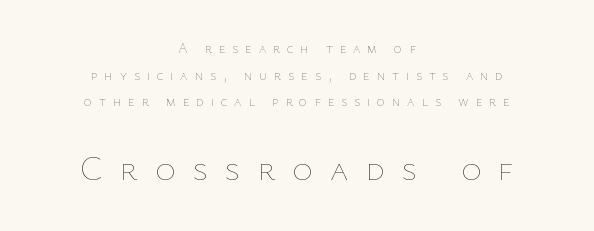
Q: Is the text bold? A: No.
Q: Is the text italic (slanted)? A: No, it is upright.
Q: Is the text underlined? A: No.
Q: How is the paragraph aligned? A: Centered.
Q: Is the spacing between letters normal or unusually wide? A: Unusually wide.
Q: Is the spacing between lines tight, normal or loose? A: Loose.
Q: Which block of text is set in a larger size, the first (top) or the second (bottom)? A: The second (bottom) one.
Q: Width (condensed, normal, or wide)? A: Normal.
Q: Stroke contrast? A: Low.
Q: x-height? A: Medium.
Q: Monospaced? A: No.
